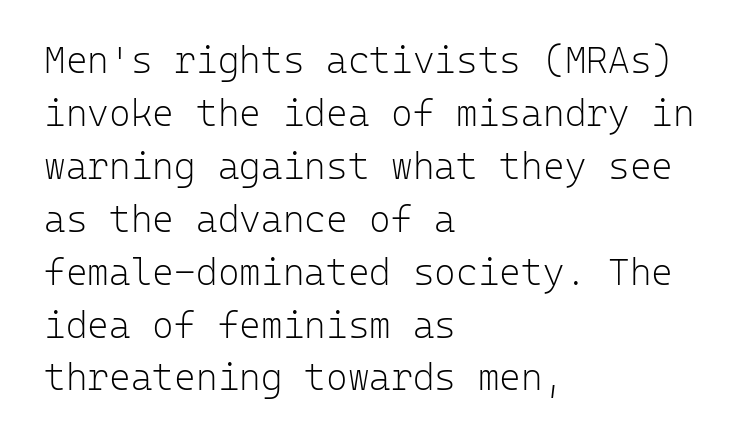
{"serif": "no", "italic": "no", "bold": "no", "weight": "light", "width": "normal", "stroke_contrast": "low", "x_height": "medium", "monospaced": "yes", "underline": "no", "align": "left", "line_spacing": "normal", "line_spacing_ratio": 1.43, "letter_spacing": "normal", "letter_spacing_em": 0.0, "glyph_px": 37}
